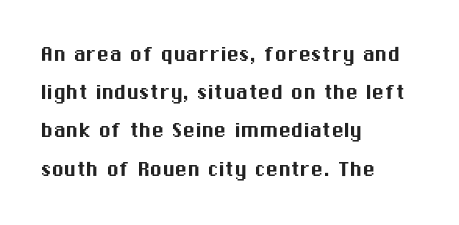
Descenders hang freely into open space. Teacher's note: observe the even left margin — that is flush-left alignment. The vertical gap from one line to the next is medium. If you drew a line through each stem, it would be perfectly vertical. The letters sit at their default tracking, neither squeezed nor spread.
